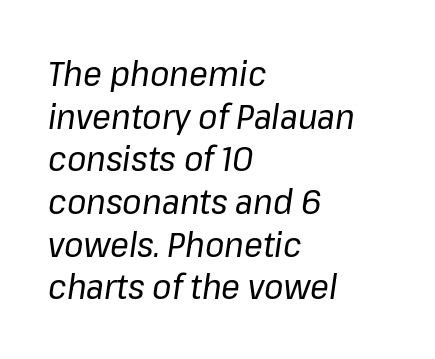
Q: Is the text bold? A: No.
Q: Is the text italic (slanted)? A: Yes, it leans right by about 8 degrees.
Q: Is the text underlined? A: No.
Q: How is the paragraph aligned? A: Left-aligned.
Q: Is the spacing between letters normal or unusually wide? A: Normal.
Q: Width (condensed, normal, or wide)? A: Normal.
Q: Stroke contrast? A: Low.
Q: x-height? A: Medium.
Q: Monospaced? A: No.
